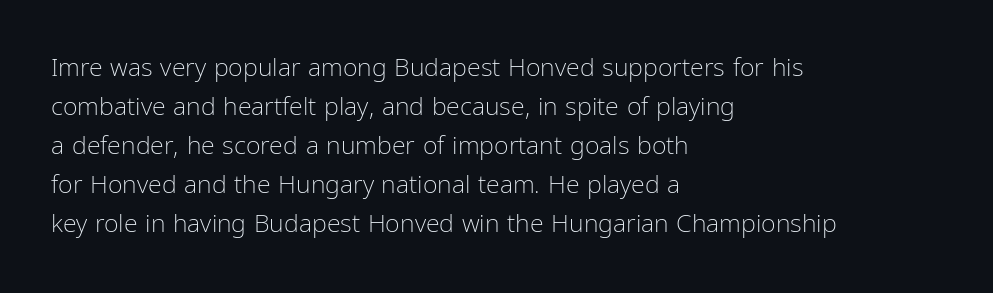
The image shows 25 px text type, upright; set left-aligned, normal line spacing (1.56x), normal letter spacing, not underlined.
